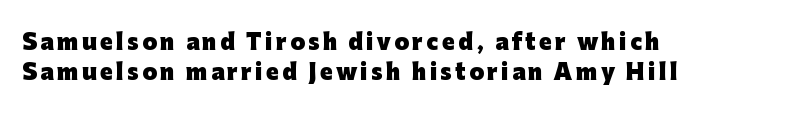
Casual observation: everything's shoved over to the left. The rows are spaced the way most documents space them. The lettering stays uniformly vertical, giving the passage a roman look. This rendering features lettering with no underline. Pretty heavy lettering here — definitely bold.
